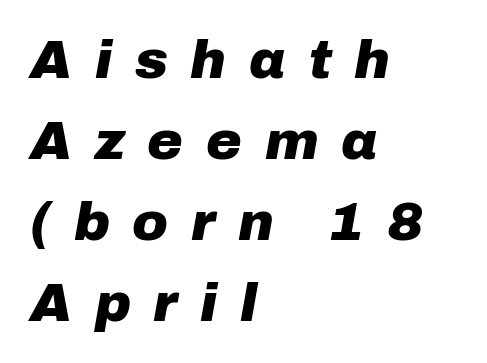
Compared with ordinary roman type, these characters are visibly tilted. You'd pick this weight for a headline — it's a proper bold. A typesetter would call this leading conventional body-copy spacing. A student would call this left alignment; a typographer would say flush left, rag right.
